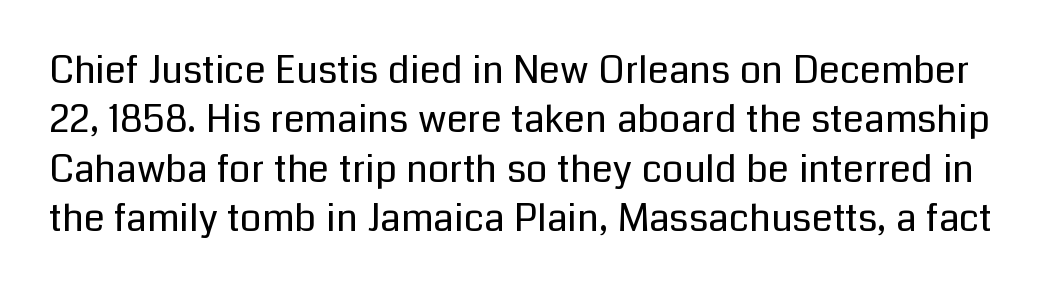
The image shows 38 px regular-weight sans-serif type, upright; set normal line spacing (1.3x), normal letter spacing, not underlined; low stroke contrast and a medium x-height.
